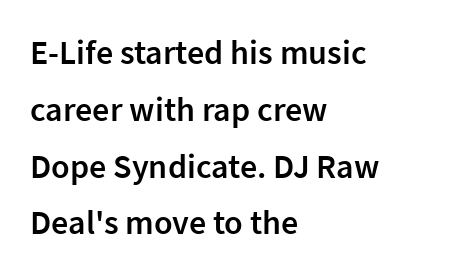
Each word holds together tightly as a unit, with standard inter-letter gaps. A typesetter would label this face a sans. The strip under each line holds only bare page. A typesetter would call this proportional, since set widths differ per character. On the weight axis this lands at semibold, roughly 600.
